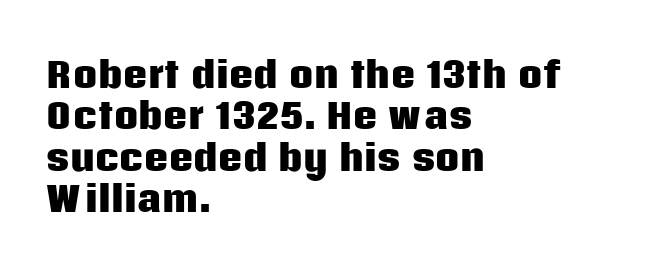
The image shows 34 px heavy sans-serif type, upright; set left-aligned, line spacing 1.22x, normal letter spacing, not underlined; low stroke contrast and a large x-height.
